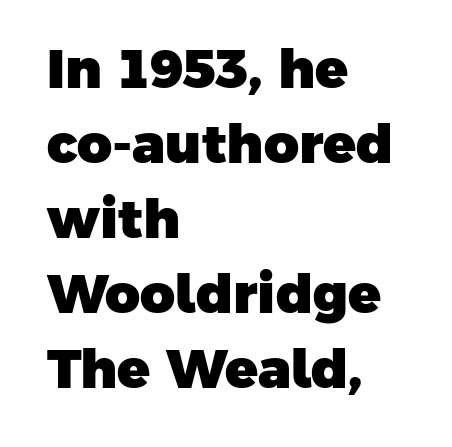
The image shows 54 px heavy sans-serif type; set left-aligned, normal line spacing (1.39x), normal letter spacing, not underlined; low stroke contrast and a medium x-height.
